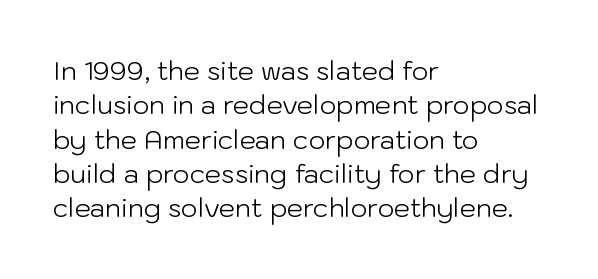
Leftover space on each line is placed entirely after the last word. Notice how the stems are strictly vertical — no italics here. The rendering uses a moderate line-height, typical for paragraphs. Underlining? Definitely not there. A light-to-regular cut is what we see here.
